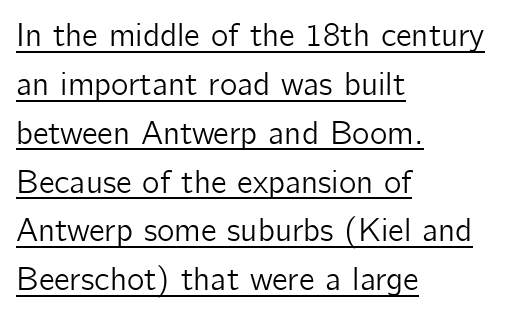
Q: Is the text italic (slanted)? A: No, it is upright.
Q: Is the typeface a serif or a sans-serif typeface? A: Sans-serif.
Q: Is the text underlined? A: Yes.
Q: How is the paragraph aligned? A: Left-aligned.
Q: Is the spacing between letters normal or unusually wide? A: Normal.
Q: Is the spacing between lines tight, normal or loose? A: Normal.
Q: Width (condensed, normal, or wide)? A: Normal.
Q: Stroke contrast? A: Low.
Q: x-height? A: Medium.
Q: Monospaced? A: No.
